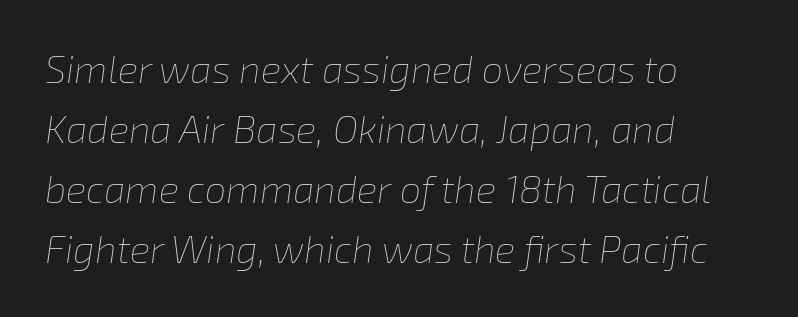
Is the stroke heavy? The answer is a plain regular-or-lighter. Looking at the ascenders, they clearly lean. This rendering uses left alignment, leaving the right contour irregular. In terms of leading, this rendering sits right in the middle. Beneath every word, the page is bare.
